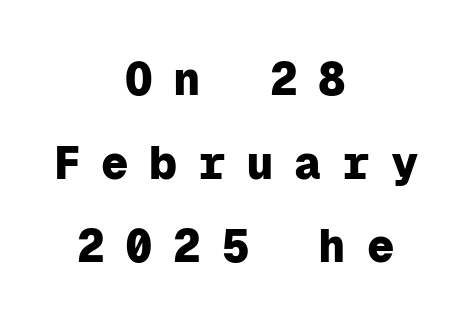
The lettering stays uniformly vertical, giving the passage a roman look. These lines have a slow, spaced-out rhythm from letter to letter. Nope, no serifs anywhere on these letters. Lines of text with bare space underneath.
